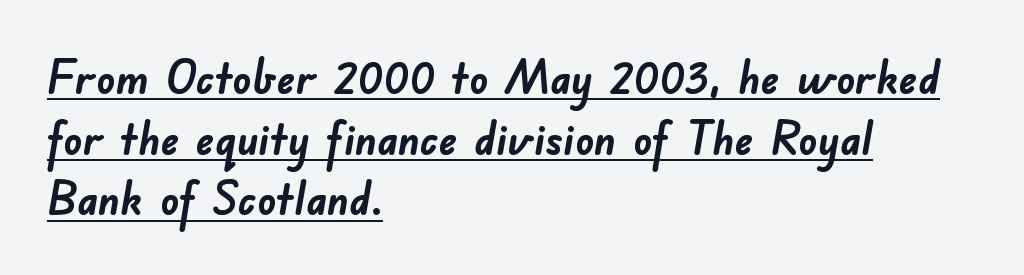
{"serif": "no", "bold": "yes", "weight": "semibold", "width": "normal", "stroke_contrast": "low", "x_height": "small", "monospaced": "no", "underline": "yes", "align": "left", "line_spacing": "normal", "line_spacing_ratio": 1.32, "letter_spacing": "normal", "letter_spacing_em": 0.0, "glyph_px": 46}
